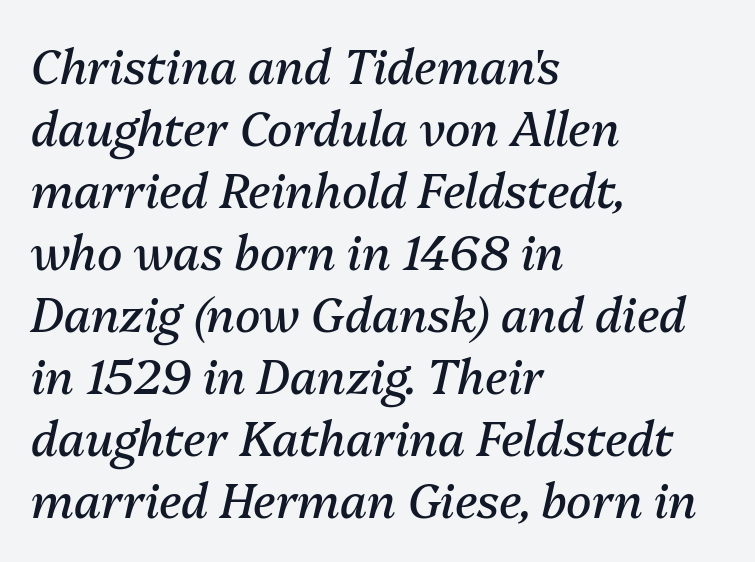
{"italic": "yes", "lean": "right", "slant_degrees": 13, "bold": "no", "weight": "regular", "width": "normal", "stroke_contrast": "medium", "x_height": "medium", "monospaced": "no", "underline": "no", "align": "left", "line_spacing": "normal", "line_spacing_ratio": 1.32, "letter_spacing": "normal", "letter_spacing_em": 0.0, "glyph_px": 47}
